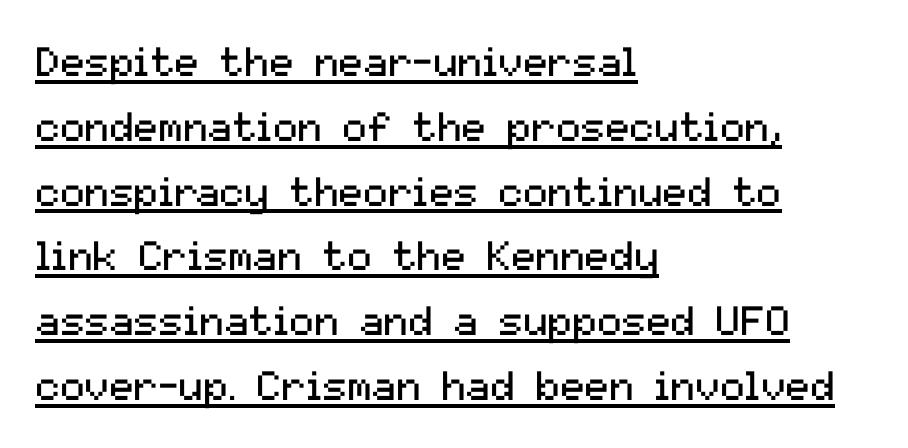
Does the lettering tilt? It doesn't — this is upright. What decoration does the sample have? An underline. The compositor pushed each line to the left boundary. Short note: letters normally spaced. Varying glyph widths throughout — classic text-font behaviour.
